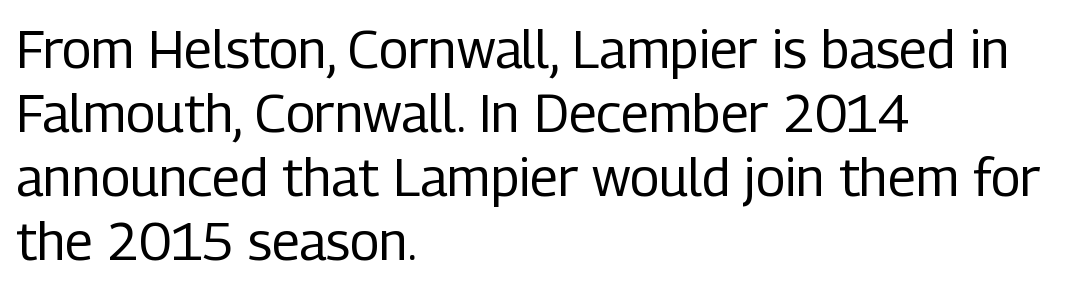
In terms of letterspacing, this is plain default setting. Quick note: not italic, upright. Proportional: the letters do not fall into vertical columns. The strip under each line holds only bare page. Is this a sans? Yes — the strokes have no serifs.
